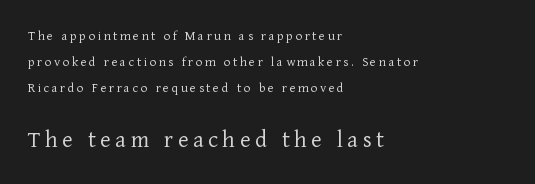
Has an underline been added? It has not. Weight class: somewhere from thin through regular. Upright lettering throughout. Teacher's note: observe the even left margin — that is flush-left alignment.
